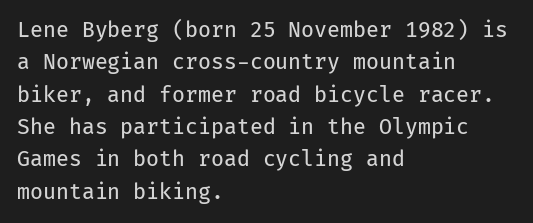
Words float on clear page, feet unadorned. Letters have the restrained weight of plain body copy at most. Horizontal alignment here is leftward, the default for most running prose. Whoever set this chose a conventional vertical rhythm. This sample uses an upright cut, with every glyph sitting square on the baseline.
